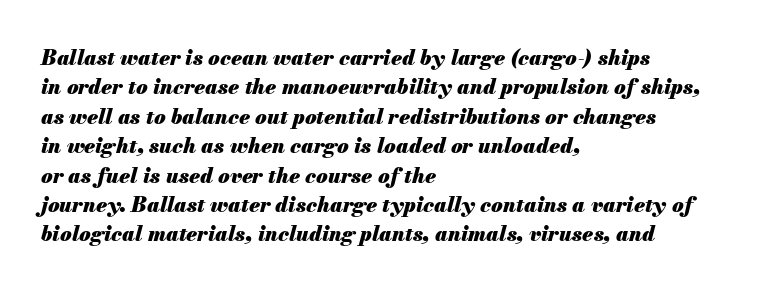
The image shows 21 px bold type, italic (leaning right); set left-aligned, normal line spacing (1.4x), normal letter spacing, not underlined.
